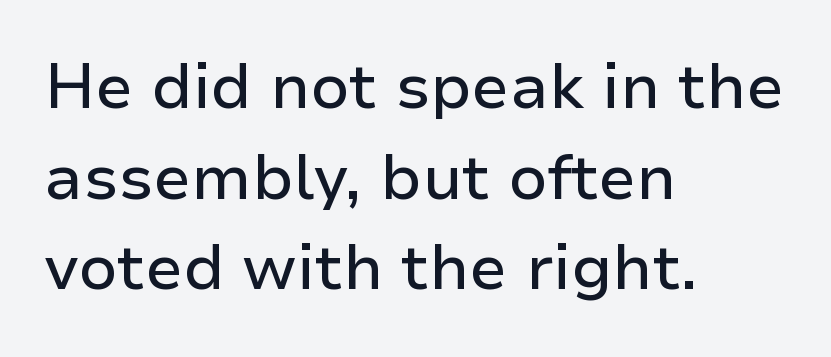
The image shows 63 px sans-serif type, upright; set left-aligned, normal line spacing (1.44x), normal letter spacing, not underlined; low stroke contrast and a medium x-height.
